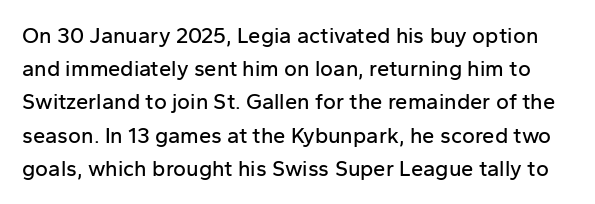
{"italic": "no", "underline": "no", "line_spacing": "normal", "line_spacing_ratio": 1.51, "letter_spacing": "normal", "letter_spacing_em": 0.0, "glyph_px": 22}
